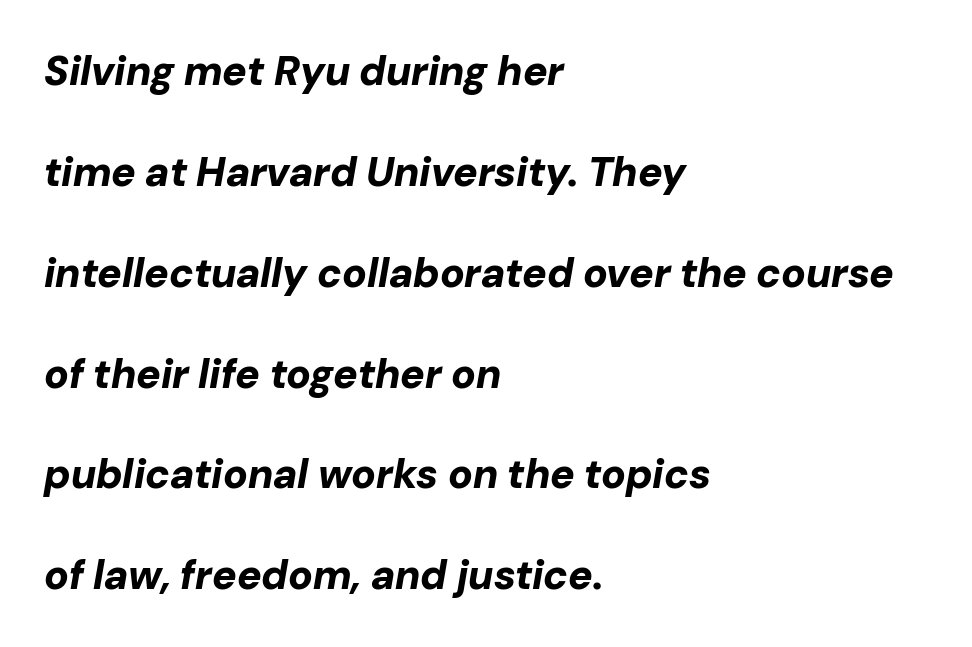
Q: Is the text bold? A: Yes.
Q: Is the text italic (slanted)? A: Yes, it leans right by about 10 degrees.
Q: Is the text underlined? A: No.
Q: How is the paragraph aligned? A: Left-aligned.
Q: Is the spacing between letters normal or unusually wide? A: Normal.
Q: Is the spacing between lines tight, normal or loose? A: Loose.
Q: Width (condensed, normal, or wide)? A: Normal.
Q: Stroke contrast? A: Low.
Q: x-height? A: Medium.
Q: Monospaced? A: No.
